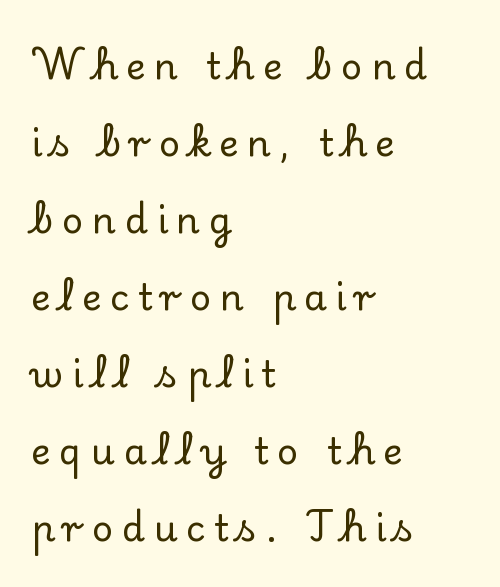
The space between consecutive lines is lavish. The passage is arranged the way most books set body copy — flush left. These lines have a slow, spaced-out rhythm from letter to letter. Posture: vertical.
